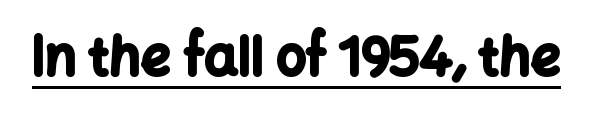
Q: Is the text bold? A: Yes.
Q: Is the text italic (slanted)? A: No, it is upright.
Q: Is the typeface a serif or a sans-serif typeface? A: Sans-serif.
Q: Is the text underlined? A: Yes.
Q: Is the spacing between letters normal or unusually wide? A: Normal.
Q: Width (condensed, normal, or wide)? A: Normal.
Q: Stroke contrast? A: Low.
Q: x-height? A: Medium.
Q: Monospaced? A: No.
